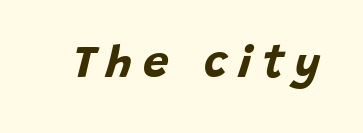
The image shows 46 px bold type, italic (leaning right); set unusually wide letter spacing (+0.23 em), not underlined; low stroke contrast and a large x-height.
